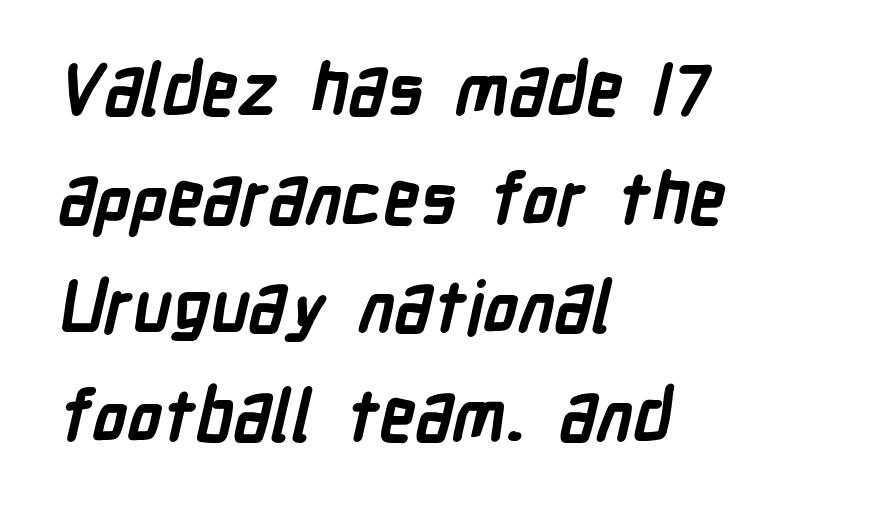
The baseline area is clear. The rendering shows plain stroke endings on the letterforms — a sans-serif design. Teacher's note: observe the even left margin — that is flush-left alignment. This block has exactly the height ordinary leading produces. Do the characters align in a grid? No, the font is proportional. A dark, heavy texture on the line: the type is bold.
